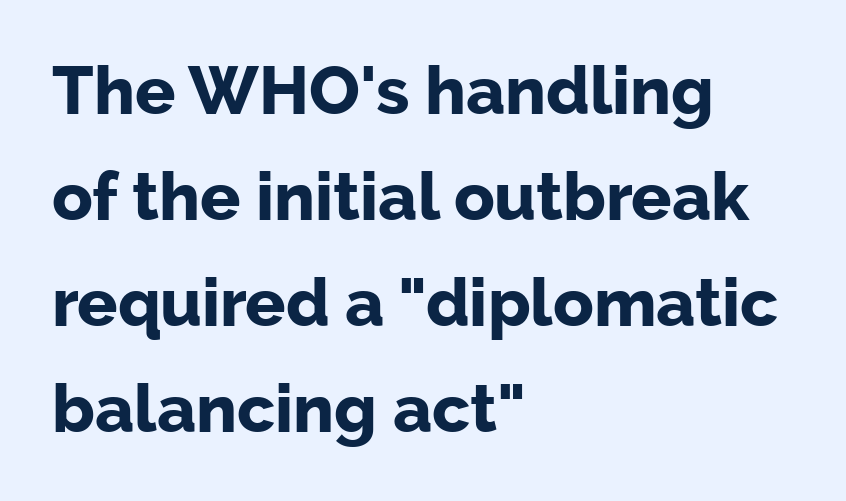
{"serif": "no", "italic": "no", "bold": "yes", "weight": "bold", "width": "normal", "stroke_contrast": "low", "x_height": "medium", "monospaced": "no", "underline": "no", "align": "left", "line_spacing": "normal", "line_spacing_ratio": 1.58, "letter_spacing": "normal", "letter_spacing_em": 0.0, "glyph_px": 67}
